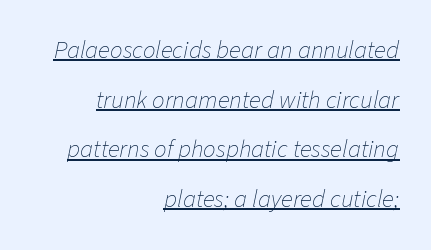
The image shows 25 px text type, italic (leaning right); set right-aligned, loose line spacing (1.99x), normal letter spacing, underlined.
